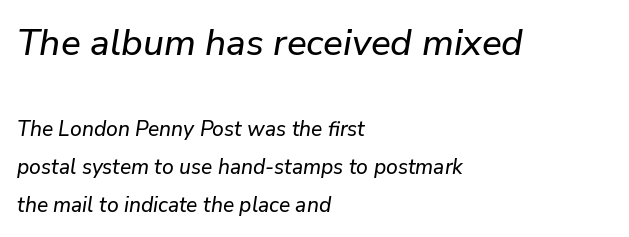
{"italic": "yes", "lean": "right", "slant_degrees": 9, "width": "normal", "stroke_contrast": "low", "x_height": "medium", "monospaced": "no", "underline": "no", "align": "left", "line_spacing_ratio": 1.81, "letter_spacing": "normal", "letter_spacing_em": 0.0, "larger_block": "first", "size_ratio": 1.76, "glyph_px": 37}
